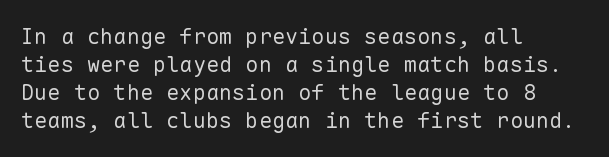
Q: Is the text bold? A: No.
Q: Is the text italic (slanted)? A: No, it is upright.
Q: Is the text underlined? A: No.
Q: How is the paragraph aligned? A: Left-aligned.
Q: Is the spacing between letters normal or unusually wide? A: Normal.
Q: Is the spacing between lines tight, normal or loose? A: Normal.
